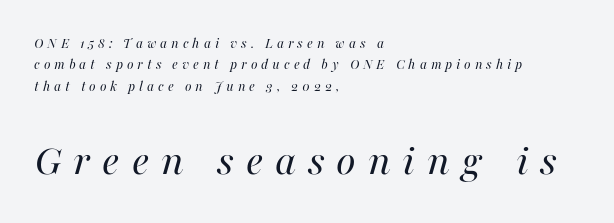
Q: Is the text bold? A: No.
Q: Is the text italic (slanted)? A: Yes, it leans right by about 16 degrees.
Q: Is the text underlined? A: No.
Q: How is the paragraph aligned? A: Left-aligned.
Q: Is the spacing between letters normal or unusually wide? A: Unusually wide.
Q: Is the spacing between lines tight, normal or loose? A: Normal.
Q: Which block of text is set in a larger size, the first (top) or the second (bottom)? A: The second (bottom) one.
Q: Width (condensed, normal, or wide)? A: Normal.
Q: Stroke contrast? A: High.
Q: x-height? A: Medium.
Q: Monospaced? A: No.
